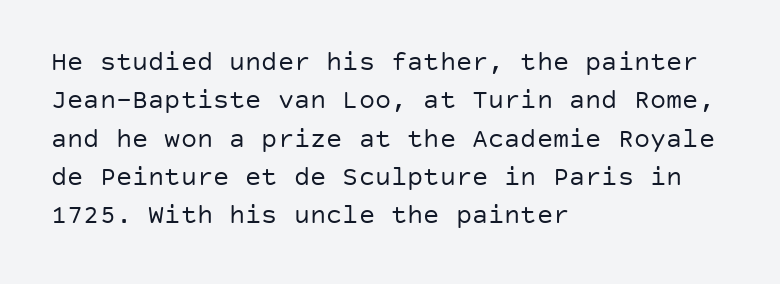
Every row of glyphs begins at an identical x-position on the left. A roman cut, with each character standing at attention. Does the leading feel generous? No, just average. The tracking reads as untouched default to a designer's eye.
